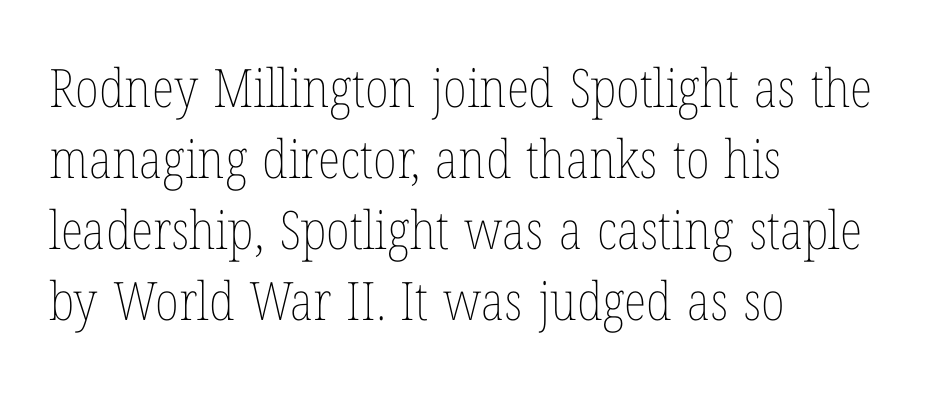
Q: Is the text bold? A: No.
Q: Is the text italic (slanted)? A: No, it is upright.
Q: Is the text underlined? A: No.
Q: How is the paragraph aligned? A: Left-aligned.
Q: Is the spacing between letters normal or unusually wide? A: Normal.
Q: Is the spacing between lines tight, normal or loose? A: Normal.
Q: Width (condensed, normal, or wide)? A: Condensed.
Q: Stroke contrast? A: Low.
Q: x-height? A: Medium.
Q: Monospaced? A: No.
